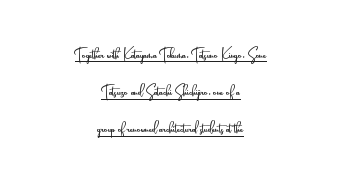
The image shows 21 px text type; set centered, line spacing 1.77x, normal letter spacing, underlined.
